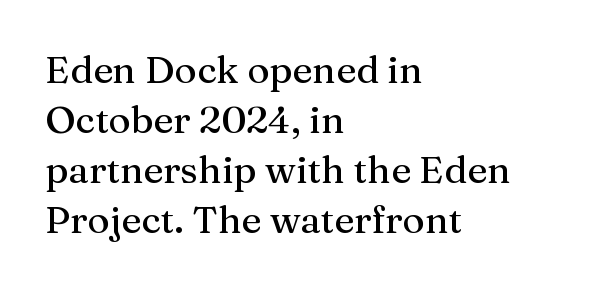
Decoration check: the copy has no underline. Evenly set lines give the paragraph a standard silhouette. Look at the bottom of the vertical strokes: they flare into serifs here. The type is set solid horizontally, with unmodified tracking.
